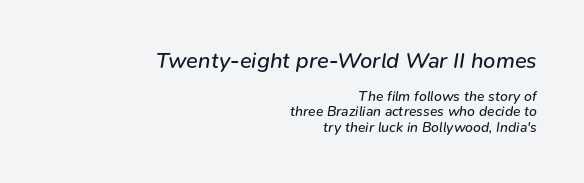
The image shows 22 px text type, italic (leaning right); set right-aligned, tight line spacing (1.08x), normal letter spacing, not underlined; the first (top) block is 1.57x larger.
